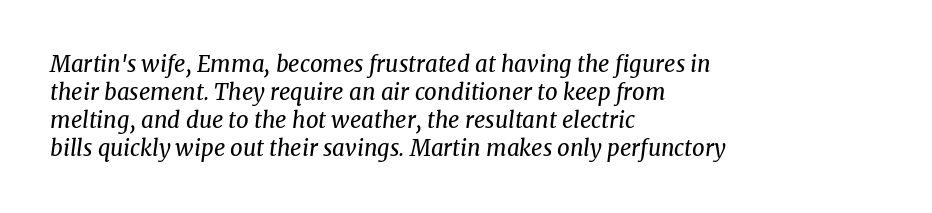
{"italic": "yes", "lean": "right", "slant_degrees": 8, "bold": "no", "underline": "no", "align": "left", "line_spacing": "normal", "line_spacing_ratio": 1.28, "letter_spacing": "normal", "letter_spacing_em": 0.0, "glyph_px": 22}
